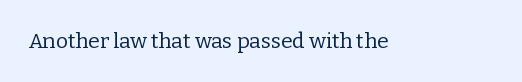
Q: Is the text bold? A: No.
Q: Is the text italic (slanted)? A: No, it is upright.
Q: Is the text underlined? A: No.
Q: Is the spacing between letters normal or unusually wide? A: Normal.
